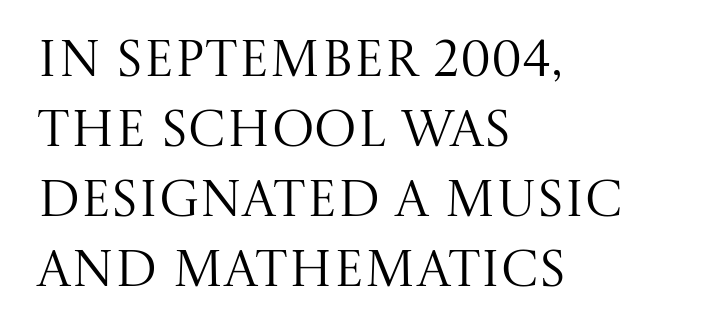
Q: Is the text bold? A: No.
Q: Is the text italic (slanted)? A: No, it is upright.
Q: Is the typeface a serif or a sans-serif typeface? A: Serif.
Q: Is the text underlined? A: No.
Q: How is the paragraph aligned? A: Left-aligned.
Q: Is the spacing between letters normal or unusually wide? A: Normal.
Q: Is the spacing between lines tight, normal or loose? A: Normal.
Q: Width (condensed, normal, or wide)? A: Normal.
Q: Stroke contrast? A: Medium.
Q: x-height? A: Large.
Q: Monospaced? A: No.
